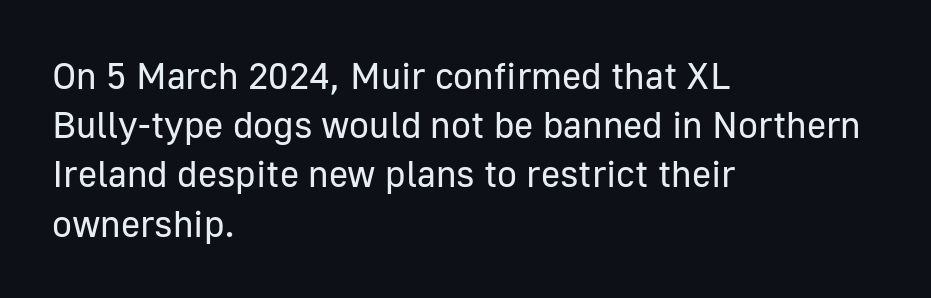
Designer's note — italics off, roman on. Is the type heavy? It reads as light-to-regular instead. Here the designer chose a conventional face with non-uniform glyph widths. Beneath every word, the page is bare.
